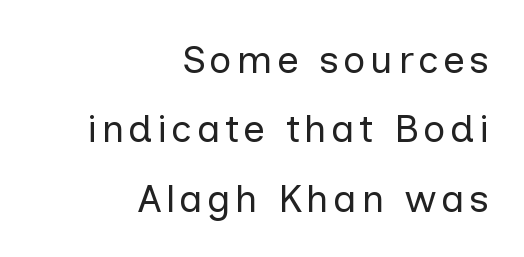
{"serif": "no", "italic": "no", "bold": "no", "weight": "regular", "width": "normal", "stroke_contrast": "low", "x_height": "medium", "monospaced": "no", "underline": "no", "align": "right", "line_spacing_ratio": 1.78, "glyph_px": 39}
